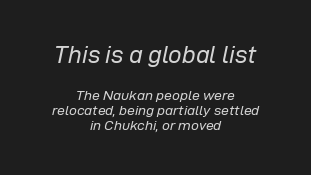
Notice how the passage keeps no hard edge, just a central spine. Tightly led — the rows are bunched. This layout puts the oversized block above and the modest block below. Tall strokes in this sample are angled rather than plumb. Weight: in the light-to-regular range. Descenders hang freely into open space.
